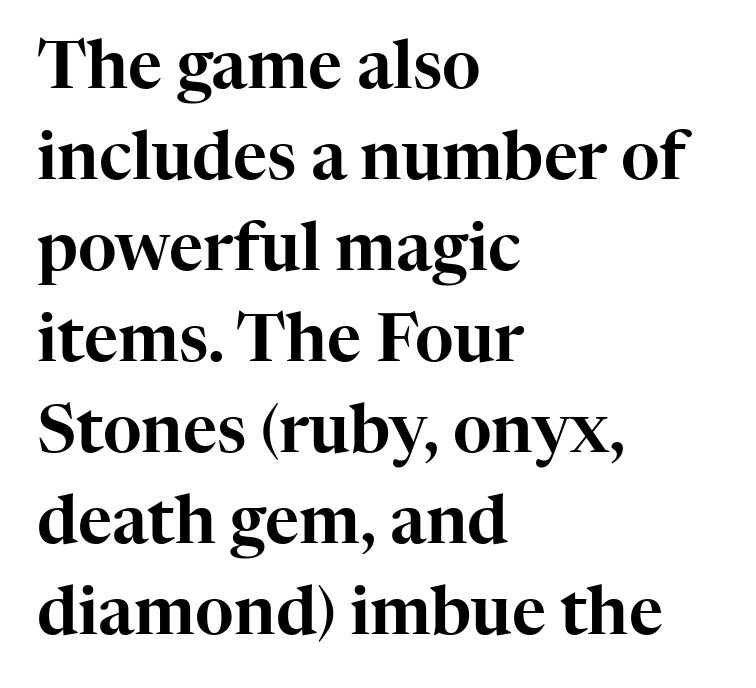
Underlining? Definitely not there. Here the designer chose a conventional face with non-uniform glyph widths. Letterform terminals end in serifs throughout the passage. This sample keeps an unexceptional amount of space between lines.
